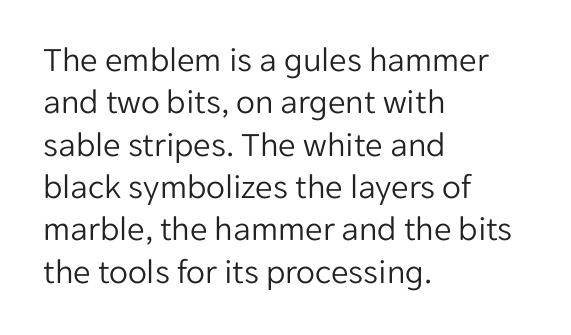
Q: Is the text bold? A: No.
Q: Is the text italic (slanted)? A: No, it is upright.
Q: Is the typeface a serif or a sans-serif typeface? A: Sans-serif.
Q: Is the text underlined? A: No.
Q: How is the paragraph aligned? A: Left-aligned.
Q: Is the spacing between letters normal or unusually wide? A: Normal.
Q: Width (condensed, normal, or wide)? A: Normal.
Q: Stroke contrast? A: Low.
Q: x-height? A: Medium.
Q: Monospaced? A: No.
